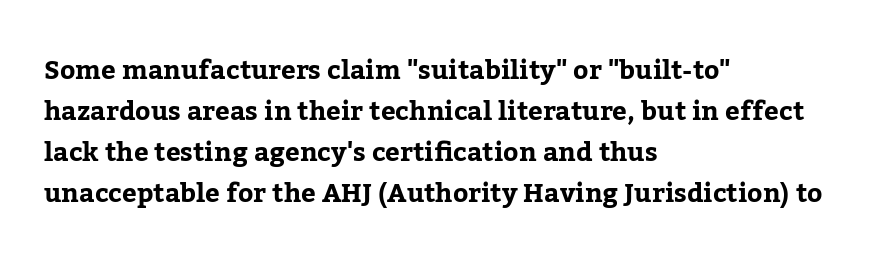
Q: Is the text bold? A: Yes.
Q: Is the text italic (slanted)? A: No, it is upright.
Q: Is the text underlined? A: No.
Q: How is the paragraph aligned? A: Left-aligned.
Q: Is the spacing between letters normal or unusually wide? A: Normal.
Q: Is the spacing between lines tight, normal or loose? A: Normal.
